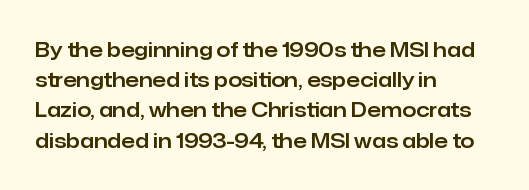
Words float on clear page, feet unadorned. Quick note: not italic, upright. Is there much room between lines? A standard amount, neither cramped nor airy. This sample is left-justified, so line endings fall wherever the words run out. Between one letter and the next there's only the usual sliver of space.
